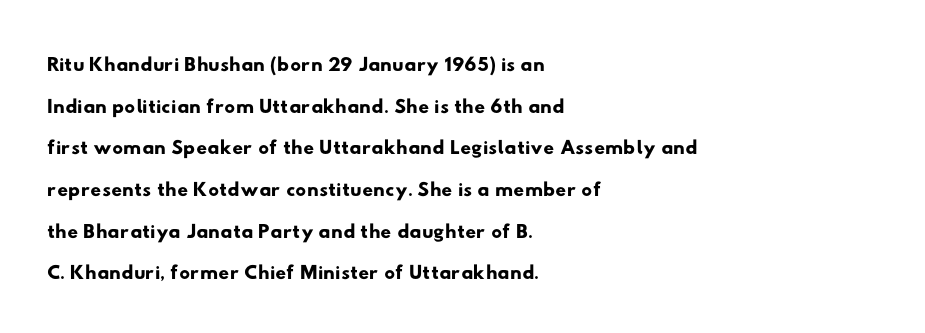
Q: Is the typeface a serif or a sans-serif typeface? A: Sans-serif.
Q: Is the text underlined? A: No.
Q: How is the paragraph aligned? A: Left-aligned.
Q: Is the spacing between letters normal or unusually wide? A: Normal.
Q: Is the spacing between lines tight, normal or loose? A: Normal.
Q: Width (condensed, normal, or wide)? A: Wide.
Q: Stroke contrast? A: Low.
Q: x-height? A: Small.
Q: Monospaced? A: No.
